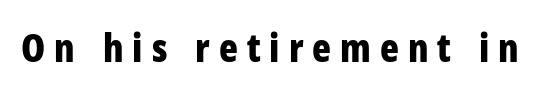
Short note: letters widely spaced. The zone under the glyphs is completely vacant. The strokes are fattened all the way to bold. It's the straight-up-and-down kind of type. Look at the bottom of the vertical strokes: they stop flat, with no serifs. A typesetter would call this proportional, since set widths differ per character.
